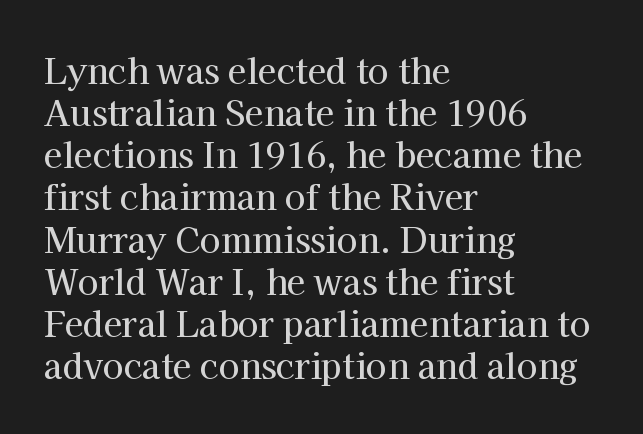
{"serif": "yes", "italic": "no", "width": "normal", "stroke_contrast": "high", "x_height": "medium", "monospaced": "no", "underline": "no", "align": "left", "line_spacing_ratio": 1.24, "letter_spacing": "normal", "letter_spacing_em": 0.0, "glyph_px": 34}
